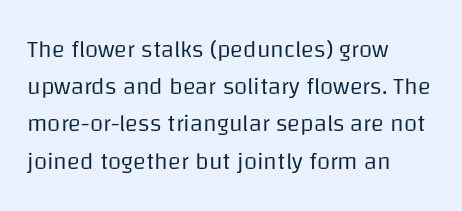
{"italic": "no", "bold": "no", "underline": "no", "align": "left", "line_spacing": "normal", "line_spacing_ratio": 1.55, "letter_spacing": "normal", "letter_spacing_em": 0.0, "glyph_px": 24}
